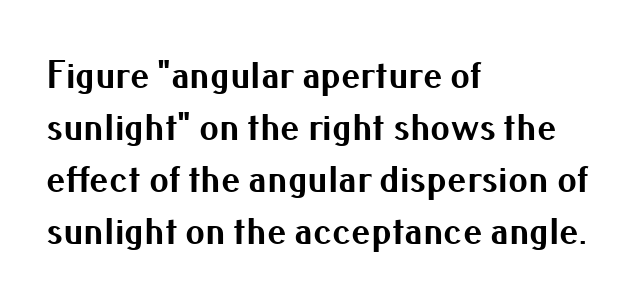
The image shows 39 px bold sans-serif type, upright; set left-aligned, normal line spacing (1.33x), normal letter spacing, not underlined; medium stroke contrast and a small x-height.
